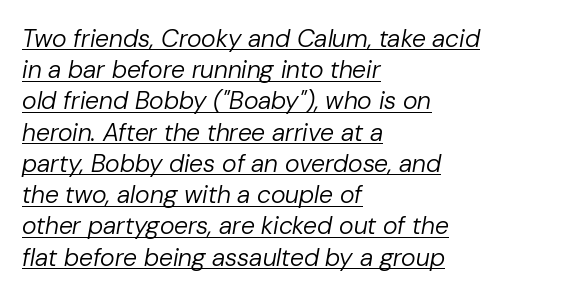
Does the lettering tilt? It does — this is italic. Regular leading. Notice how the passage keeps a crisp vertical edge on the left only. The rendered words wear a rule along their underside. Is this a heavy cut? Hardly; it is regular or lighter. Honestly, the letter spacing is just normal — you wouldn't notice it.
